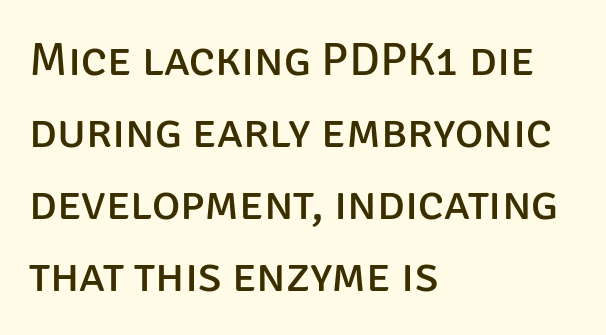
{"serif": "no", "italic": "no", "bold": "no", "weight": "regular", "width": "normal", "stroke_contrast": "low", "x_height": "large", "monospaced": "no", "underline": "no", "align": "left", "line_spacing": "normal", "line_spacing_ratio": 1.5, "letter_spacing": "normal", "letter_spacing_em": 0.0, "glyph_px": 48}
